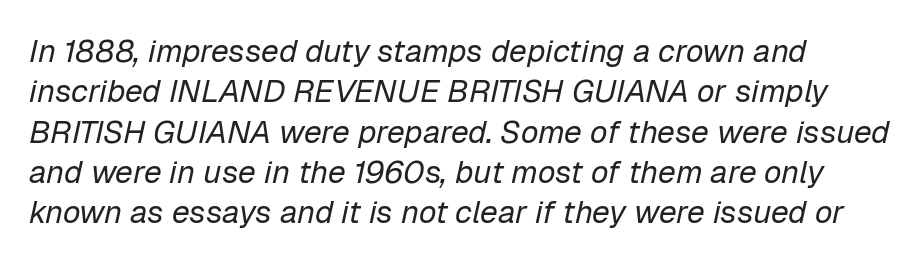
Quick note: italic. Weight: not bold — regular or lighter. Baseline-to-baseline distance is the conventional proportion of letter height. No word sits above an underline. Note the varied advance widths — an 'i' is clearly narrower than an 'm'. Look at the tracking — it's just the regular setting, nothing added.
